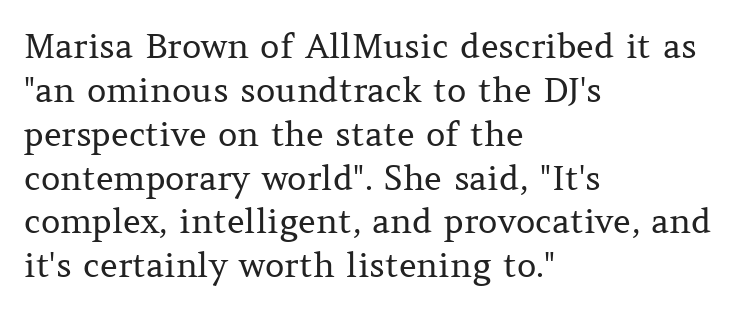
The image shows 34 px regular-weight serif type, upright; set left-aligned, normal line spacing (1.29x), normal letter spacing, not underlined; medium stroke contrast and a medium x-height.
